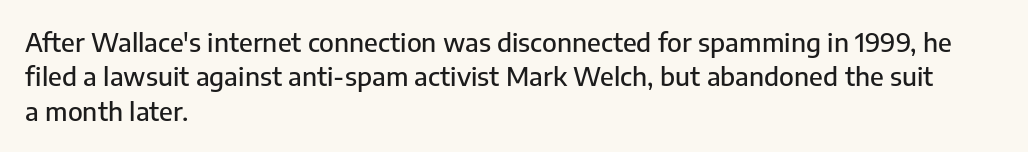
The image shows 26 px text type, upright; set left-aligned, normal line spacing (1.32x), normal letter spacing, not underlined.
